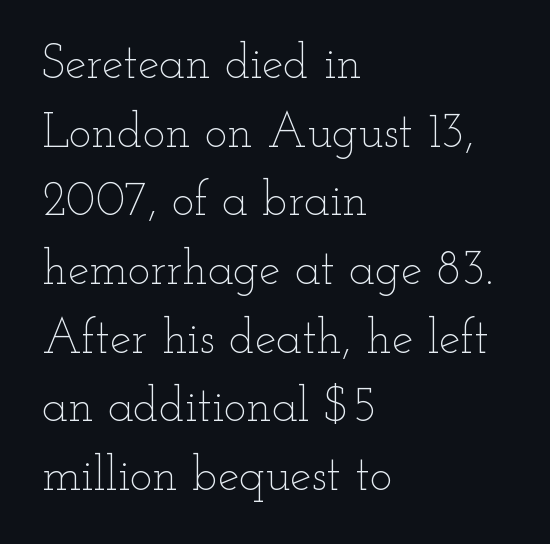
The image shows 48 px thin, wide type, upright; set left-aligned, normal line spacing (1.43x), normal letter spacing, not underlined; low stroke contrast and a small x-height.
